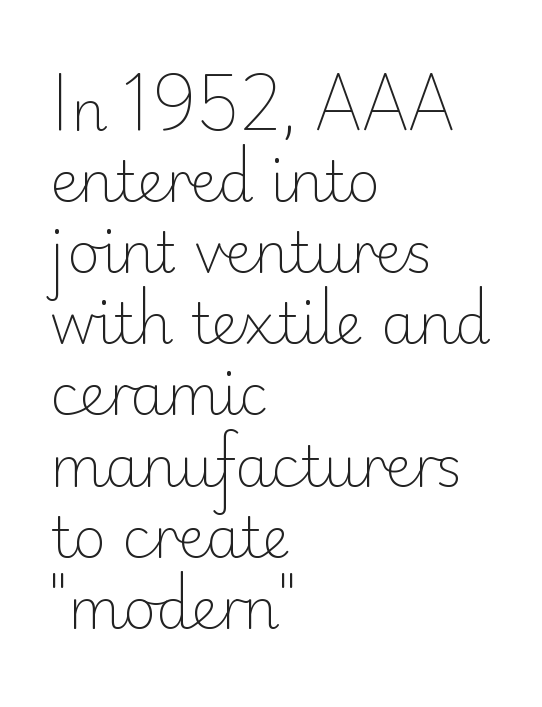
Q: Is the text bold? A: No.
Q: Is the text italic (slanted)? A: No, it is upright.
Q: Is the typeface a serif or a sans-serif typeface? A: Sans-serif.
Q: Is the text underlined? A: No.
Q: How is the paragraph aligned? A: Left-aligned.
Q: Is the spacing between letters normal or unusually wide? A: Normal.
Q: Is the spacing between lines tight, normal or loose? A: Normal.
Q: Width (condensed, normal, or wide)? A: Normal.
Q: Stroke contrast? A: Low.
Q: x-height? A: Small.
Q: Monospaced? A: No.
